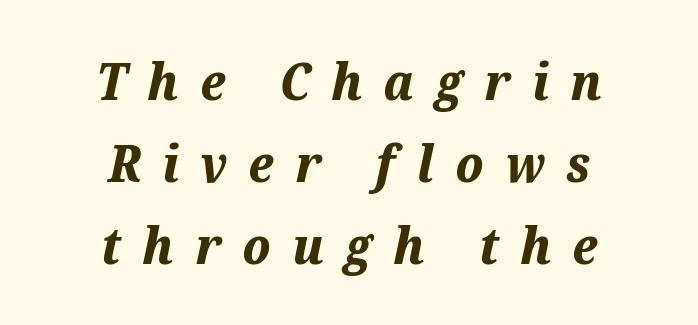
Q: Is the text bold? A: Yes.
Q: Is the text italic (slanted)? A: Yes, it leans right by about 12 degrees.
Q: Is the text underlined? A: No.
Q: How is the paragraph aligned? A: Centered.
Q: Is the spacing between letters normal or unusually wide? A: Unusually wide.
Q: Is the spacing between lines tight, normal or loose? A: Normal.
Q: Width (condensed, normal, or wide)? A: Normal.
Q: Stroke contrast? A: Medium.
Q: x-height? A: Medium.
Q: Monospaced? A: No.
